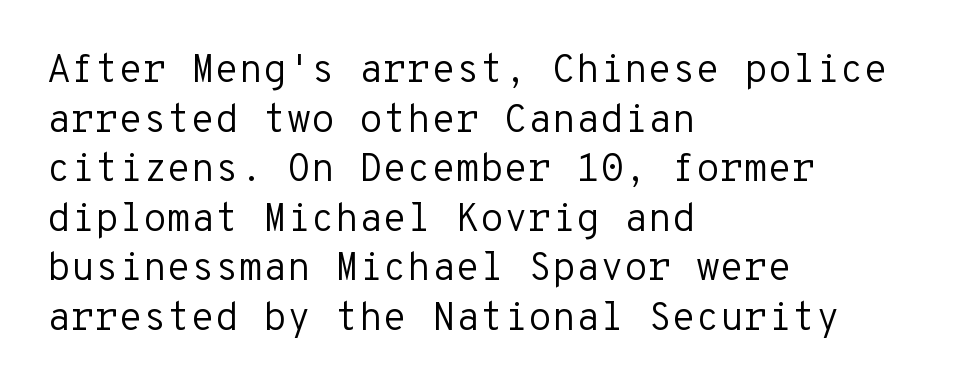
{"serif": "no", "italic": "no", "bold": "no", "weight": "regular", "width": "normal", "stroke_contrast": "low", "x_height": "medium", "monospaced": "yes", "underline": "no", "align": "left", "line_spacing": "normal", "line_spacing_ratio": 1.27, "letter_spacing": "normal", "letter_spacing_em": 0.0, "glyph_px": 39}
